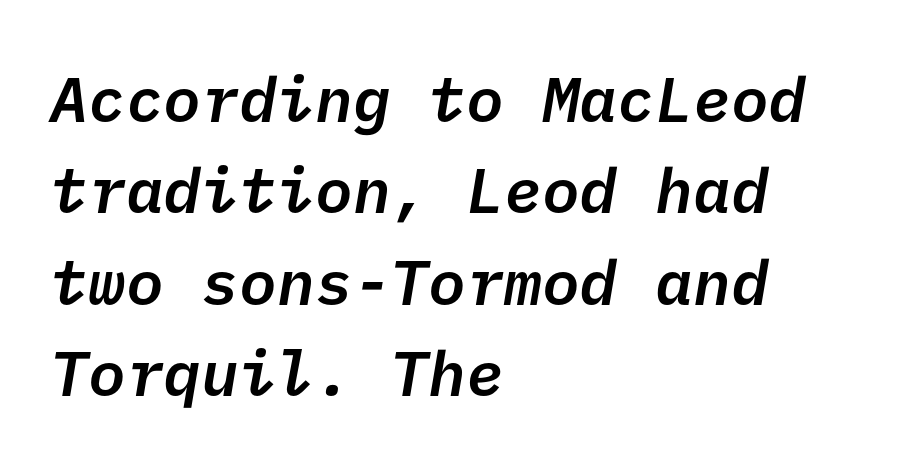
The image shows 63 px semibold sans-serif type; set left-aligned, normal line spacing (1.45x), normal letter spacing, not underlined; low stroke contrast and a medium x-height.
